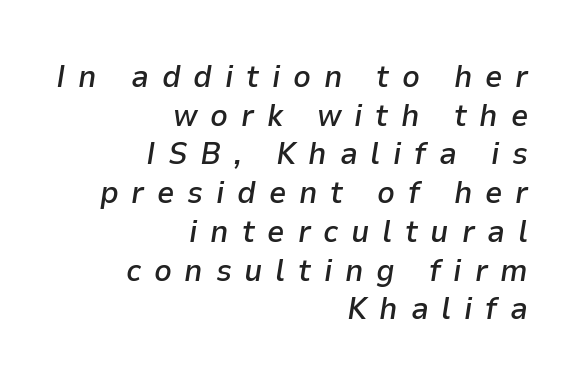
The image shows 31 px semibold type, italic (leaning right); set right-aligned, normal line spacing (1.25x), unusually wide letter spacing (+0.41 em), not underlined; low stroke contrast and a medium x-height.
